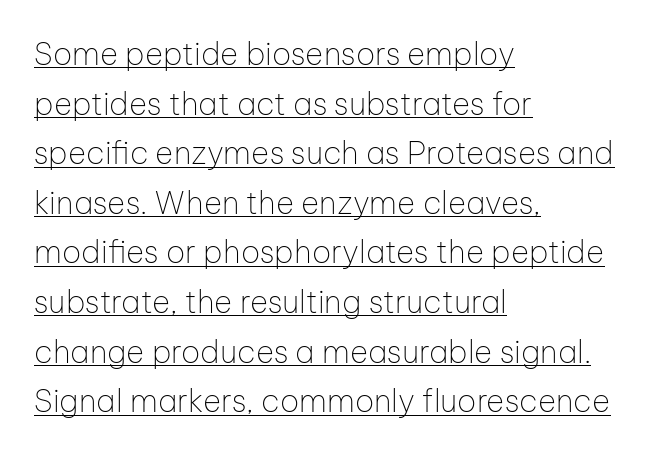
{"serif": "no", "italic": "no", "bold": "no", "weight": "thin", "width": "normal", "stroke_contrast": "low", "x_height": "medium", "monospaced": "no", "underline": "yes", "align": "left", "line_spacing": "normal", "line_spacing_ratio": 1.6, "letter_spacing": "normal", "letter_spacing_em": 0.0, "glyph_px": 31}
